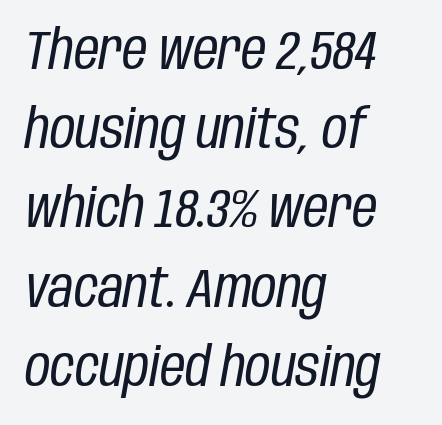
Q: Is the text bold? A: No.
Q: Is the text italic (slanted)? A: Yes, it leans right by about 10 degrees.
Q: Is the text underlined? A: No.
Q: How is the paragraph aligned? A: Left-aligned.
Q: Is the spacing between letters normal or unusually wide? A: Normal.
Q: Is the spacing between lines tight, normal or loose? A: Normal.
Q: Width (condensed, normal, or wide)? A: Condensed.
Q: Stroke contrast? A: Low.
Q: x-height? A: Large.
Q: Monospaced? A: No.
